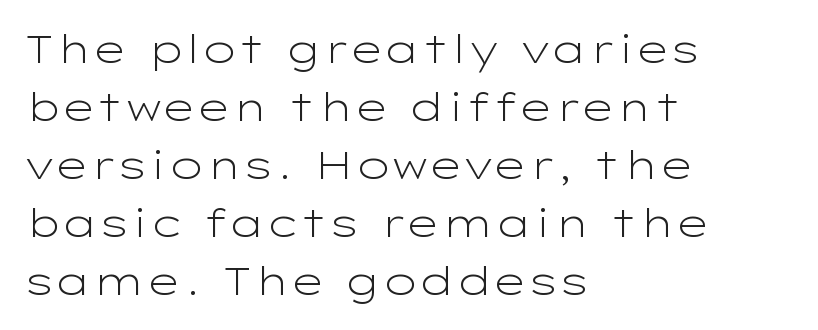
Descender tails drop into unmarked territory. Typeset ragged right — the left edge is the straight one. The horizontal fit of the characters is conventional and even. Regular leading. Grotesque or geometric, the face here clearly has no serifs.
